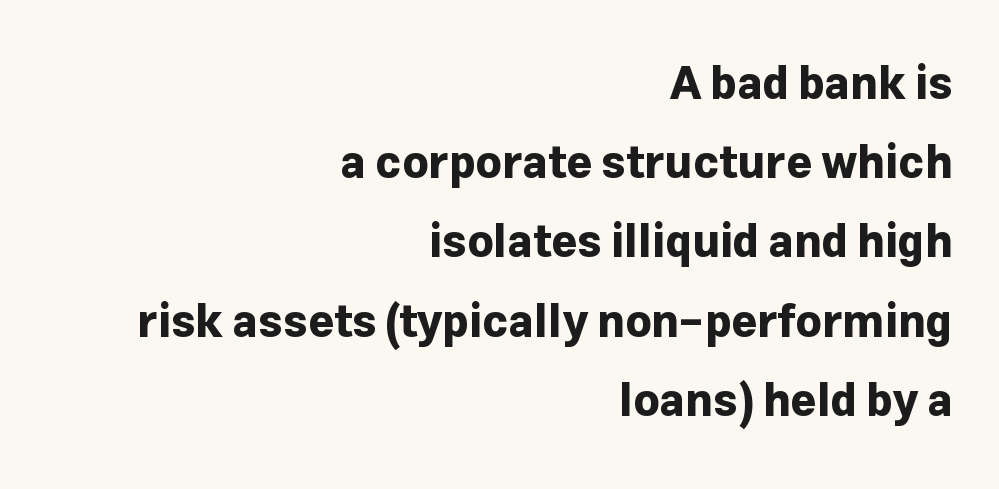
{"serif": "no", "italic": "no", "bold": "yes", "weight": "bold", "width": "normal", "stroke_contrast": "low", "x_height": "medium", "monospaced": "no", "underline": "no", "align": "right", "line_spacing_ratio": 1.76, "letter_spacing": "normal", "letter_spacing_em": 0.0, "glyph_px": 45}
